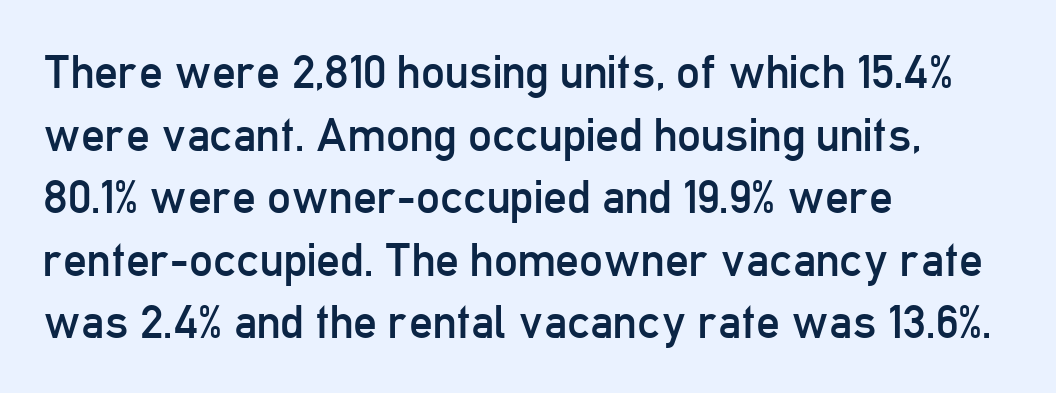
Q: Is the text bold? A: No.
Q: Is the text italic (slanted)? A: No, it is upright.
Q: Is the typeface a serif or a sans-serif typeface? A: Sans-serif.
Q: Is the text underlined? A: No.
Q: How is the paragraph aligned? A: Left-aligned.
Q: Is the spacing between letters normal or unusually wide? A: Normal.
Q: Is the spacing between lines tight, normal or loose? A: Normal.
Q: Width (condensed, normal, or wide)? A: Condensed.
Q: Stroke contrast? A: Low.
Q: x-height? A: Medium.
Q: Monospaced? A: No.
